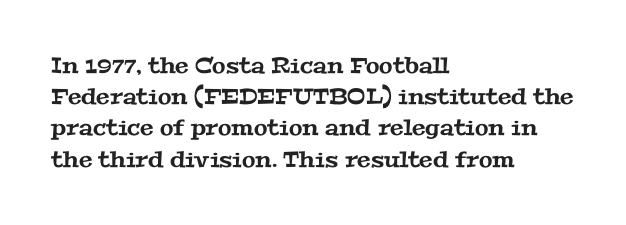
Check the space under the baseline: it is left empty. The rag falls on the right side of this text block. The passage shown has conventional tracking throughout. Each new line begins a customary step beneath the previous one.
